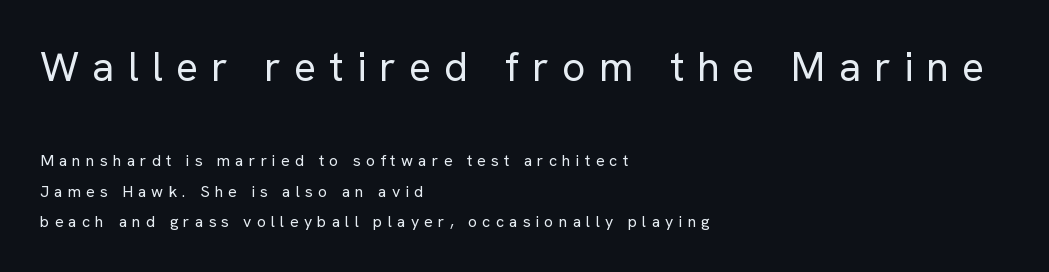
The image shows 41 px regular-weight sans-serif type, upright; set left-aligned, line spacing 1.89x, unusually wide letter spacing (+0.32 em), not underlined; the first (top) block is 2.56x larger; low stroke contrast and a medium x-height.
